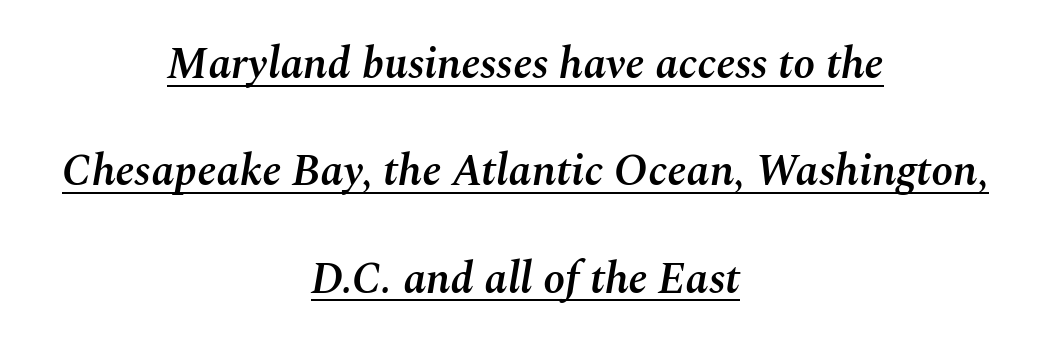
Q: Is the text bold? A: Semi-bold.
Q: Is the text italic (slanted)? A: Yes, it leans right by about 10 degrees.
Q: Is the text underlined? A: Yes.
Q: How is the paragraph aligned? A: Centered.
Q: Is the spacing between letters normal or unusually wide? A: Normal.
Q: Is the spacing between lines tight, normal or loose? A: Loose.
Q: Width (condensed, normal, or wide)? A: Normal.
Q: Stroke contrast? A: Medium.
Q: x-height? A: Medium.
Q: Monospaced? A: No.
